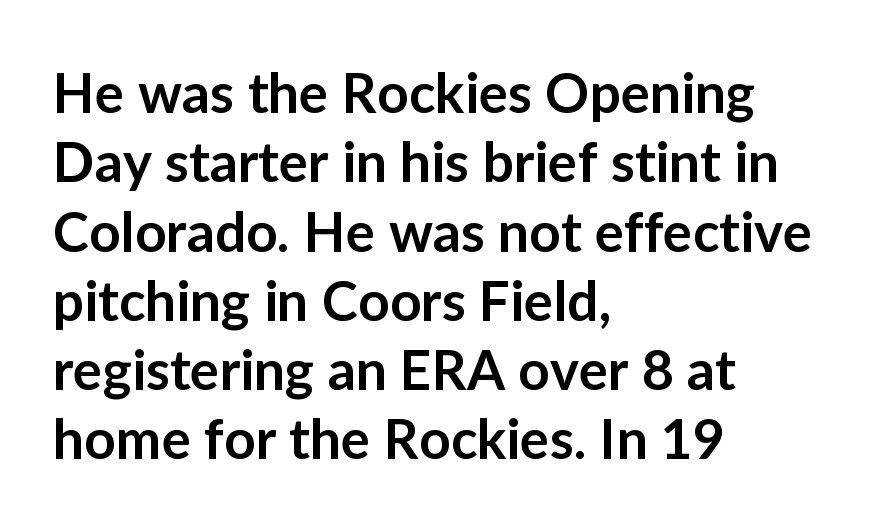
The image shows 55 px semibold sans-serif type, upright; set left-aligned, normal line spacing (1.26x), normal letter spacing, not underlined; low stroke contrast and a medium x-height.
